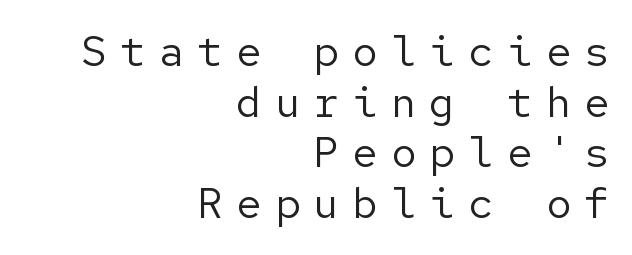
Vertical stems look standard width or narrower in stroke. Substantial extra tracking has been applied to these lines. Check the space under the baseline: it is left empty. Vertical strokes here are truly vertical. Font category for this specimen: sans-serif. Notice how the passage keeps a crisp vertical edge on the right only.
